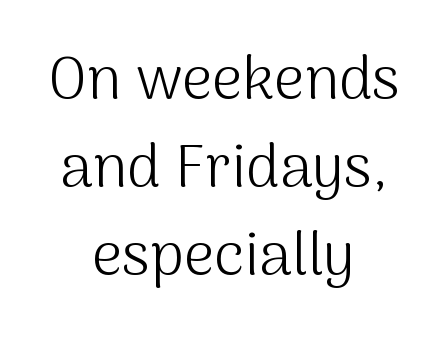
{"serif": "no", "italic": "no", "bold": "no", "weight": "light", "width": "normal", "stroke_contrast": "medium", "x_height": "medium", "monospaced": "no", "underline": "no", "align": "center", "line_spacing": "normal", "line_spacing_ratio": 1.47, "letter_spacing": "normal", "letter_spacing_em": 0.0, "glyph_px": 60}
